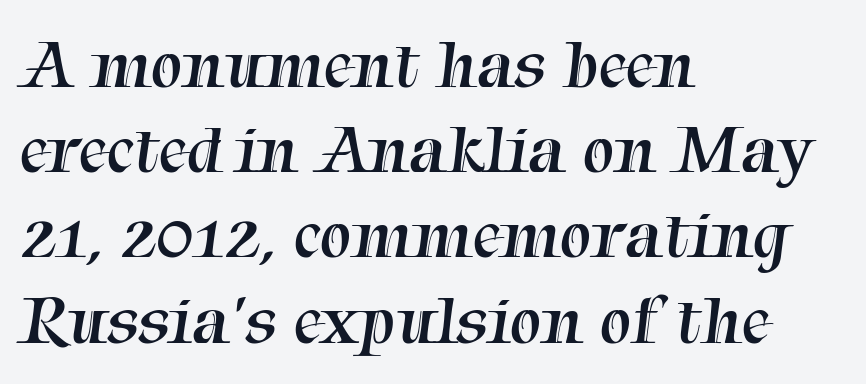
{"serif": "yes", "bold": "no", "weight": "regular", "width": "normal", "stroke_contrast": "medium", "x_height": "medium", "monospaced": "no", "underline": "no", "align": "left", "line_spacing_ratio": 1.2, "letter_spacing": "normal", "letter_spacing_em": 0.0, "glyph_px": 71}
